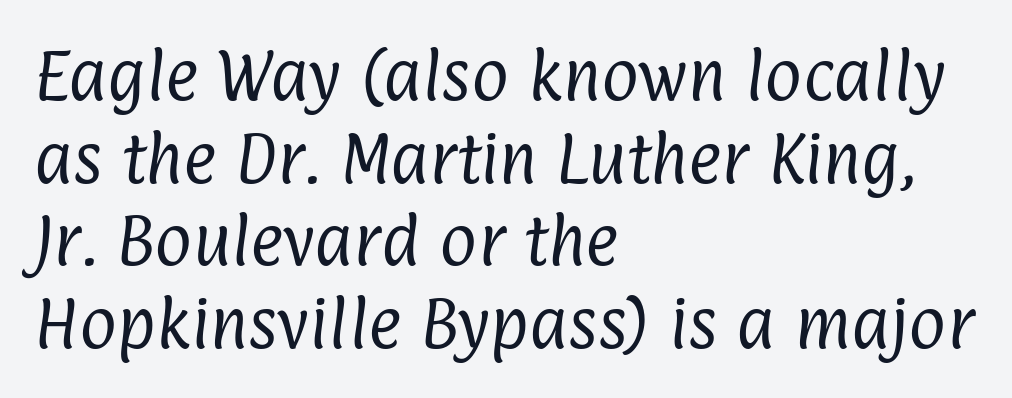
{"serif": "no", "bold": "no", "weight": "regular", "width": "condensed", "stroke_contrast": "low", "x_height": "medium", "monospaced": "no", "underline": "no", "align": "left", "line_spacing": "normal", "line_spacing_ratio": 1.45, "letter_spacing": "normal", "letter_spacing_em": 0.0, "glyph_px": 57}
